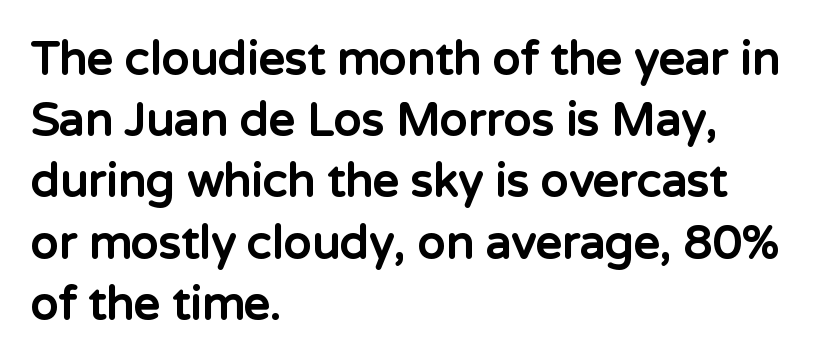
Examine the stroke ends and you'll find no serifs. Designer's note — italics off, roman on. Each row of text sits above clean, open space. The rendering uses a moderate line-height, typical for paragraphs. Is this a fixed-width face? No — the glyphs have proportional, varying widths.
